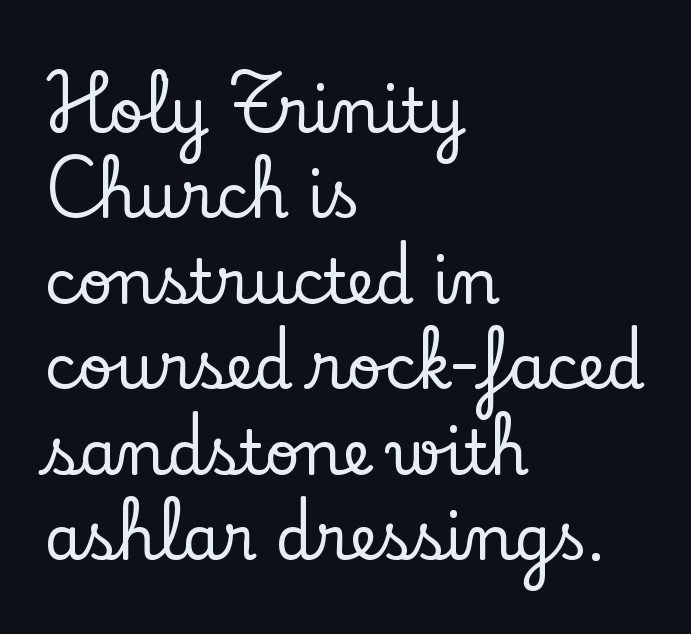
The image shows 61 px serif type, upright; set left-aligned, normal line spacing (1.4x), normal letter spacing, not underlined; low stroke contrast and a small x-height.
